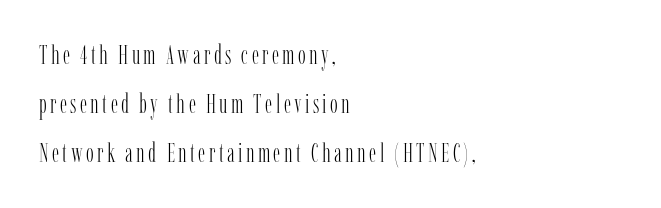
The image shows 26 px text type, upright; set left-aligned, line spacing 1.88x, not underlined.
